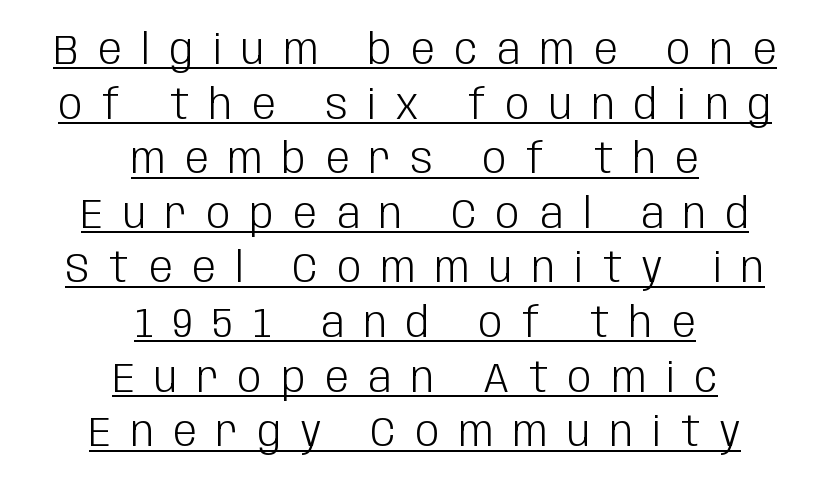
The passage shown is typeset with a sans-serif family. In terms of posture, this sample is upright. Vertical stems look standard width or narrower in stroke. This sample has the flowing, uneven cadence of proportional lettering. Glance below the letters and you will spot a drawn line. Line starts and ends both wander, symmetrically.
